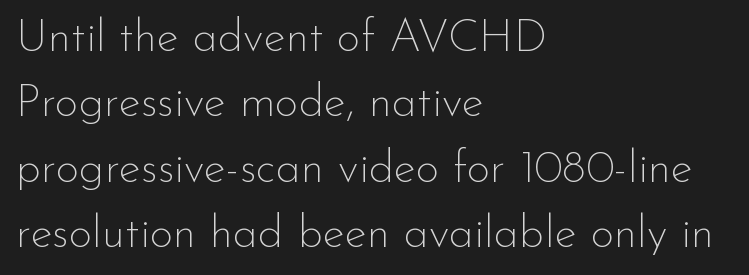
Q: Is the text bold? A: No.
Q: Is the text italic (slanted)? A: No, it is upright.
Q: Is the typeface a serif or a sans-serif typeface? A: Sans-serif.
Q: Is the text underlined? A: No.
Q: How is the paragraph aligned? A: Left-aligned.
Q: Is the spacing between letters normal or unusually wide? A: Normal.
Q: Is the spacing between lines tight, normal or loose? A: Normal.
Q: Width (condensed, normal, or wide)? A: Normal.
Q: Stroke contrast? A: Low.
Q: x-height? A: Small.
Q: Monospaced? A: No.
